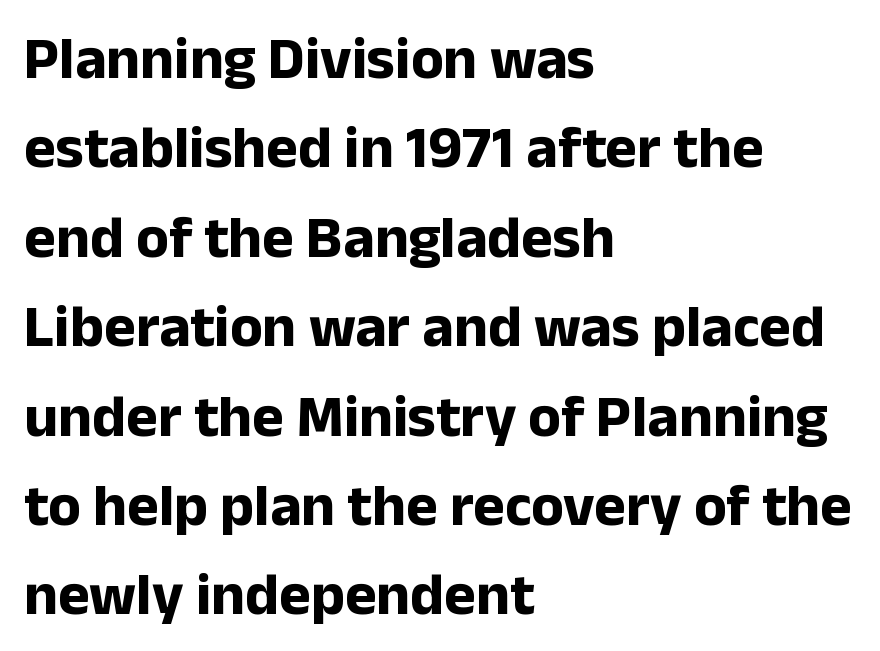
Q: Is the text bold? A: Yes.
Q: Is the text italic (slanted)? A: No, it is upright.
Q: Is the typeface a serif or a sans-serif typeface? A: Sans-serif.
Q: Is the text underlined? A: No.
Q: How is the paragraph aligned? A: Left-aligned.
Q: Is the spacing between letters normal or unusually wide? A: Normal.
Q: Is the spacing between lines tight, normal or loose? A: Normal.
Q: Width (condensed, normal, or wide)? A: Normal.
Q: Stroke contrast? A: Low.
Q: x-height? A: Medium.
Q: Monospaced? A: No.
